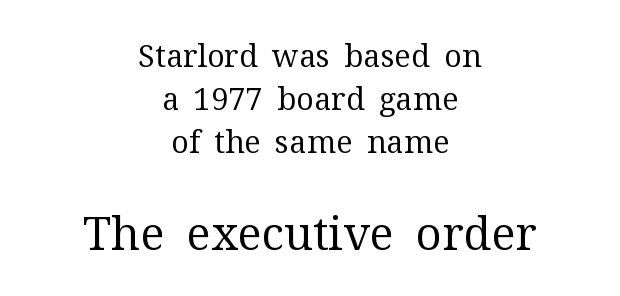
{"serif": "yes", "italic": "no", "bold": "no", "weight": "regular", "width": "normal", "stroke_contrast": "medium", "x_height": "medium", "monospaced": "no", "underline": "no", "align": "center", "line_spacing": "normal", "line_spacing_ratio": 1.39, "letter_spacing": "normal", "letter_spacing_em": 0.0, "larger_block": "second", "size_ratio": 1.48, "glyph_px": 46}
